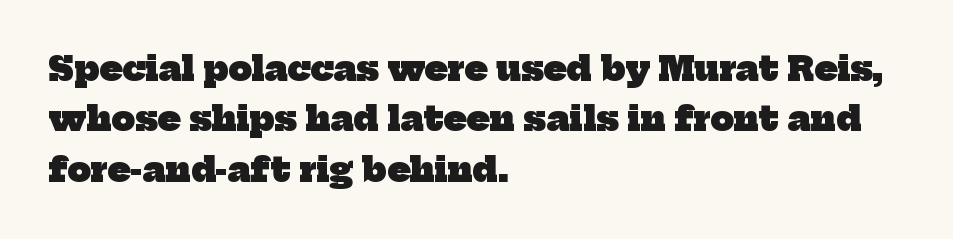
Each line starts at the same left margin while the right side varies. The passage shown stacks its lines at a standard gap. The letters advance in unequal steps, a hallmark of proportional type. A typesetter would call this zero additional tracking.
